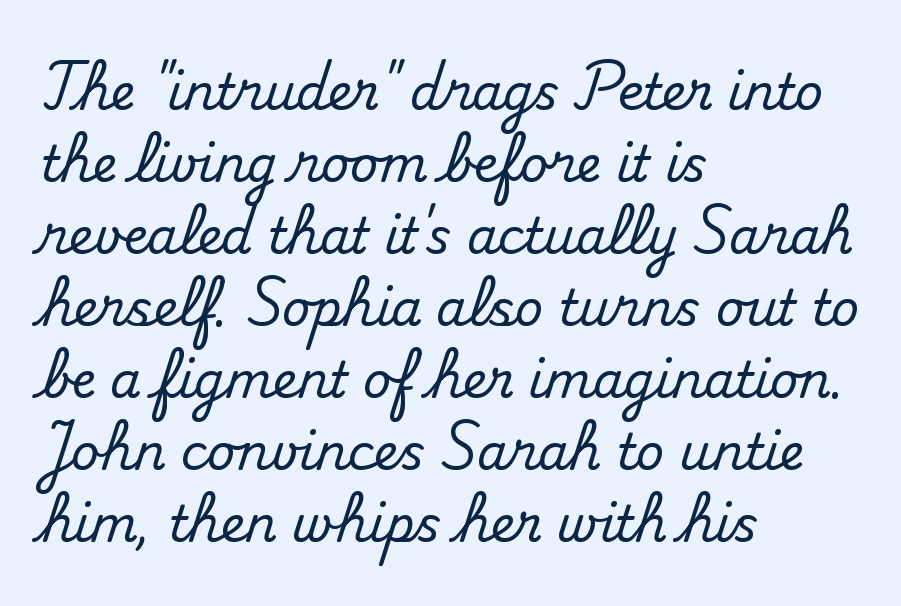
Nothing unusual about the tracking: characters are spaced as the font intends. Words float on clear page, feet unadorned. Character widths vary here, with narrow letters taking less room than wide ones. What kind of face is this? One with serifs. Which margin do the lines hug? The left one — the right edge is uneven.
